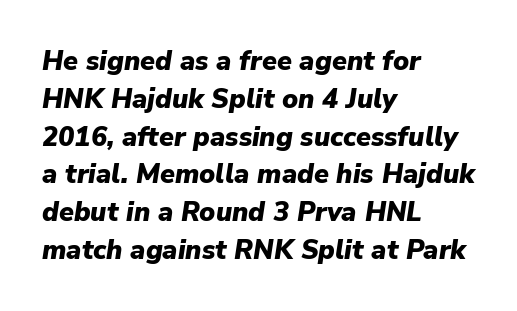
The image shows 27 px bold type, italic (leaning right); set left-aligned, normal line spacing (1.4x), normal letter spacing, not underlined.
